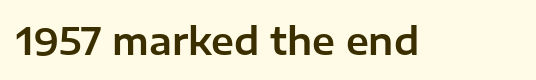
The image shows 37 px sans-serif type, upright; set normal letter spacing, not underlined; low stroke contrast and a medium x-height.
